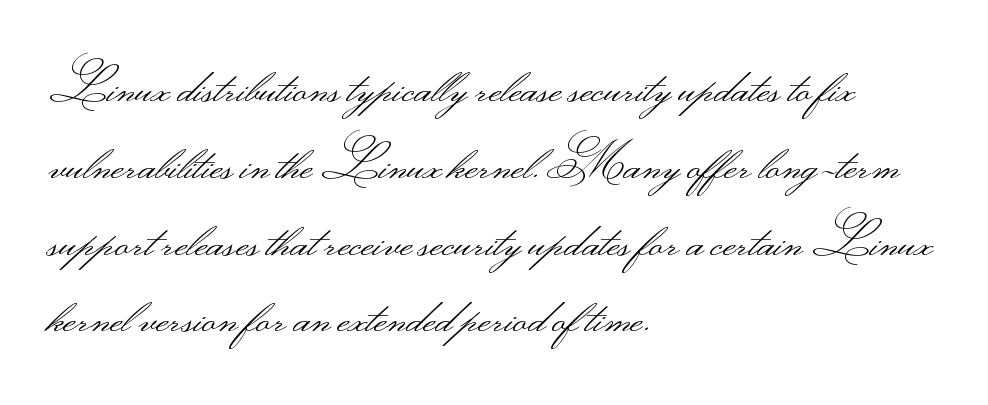
Q: Is the text bold? A: No.
Q: Is the text italic (slanted)? A: Yes.
Q: Is the typeface a serif or a sans-serif typeface? A: Sans-serif.
Q: Is the text underlined? A: No.
Q: How is the paragraph aligned? A: Left-aligned.
Q: Is the spacing between letters normal or unusually wide? A: Normal.
Q: Is the spacing between lines tight, normal or loose? A: Normal.
Q: Width (condensed, normal, or wide)? A: Wide.
Q: Stroke contrast? A: Medium.
Q: Monospaced? A: No.
